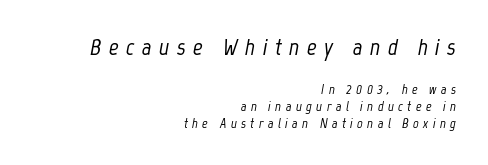
Looking at the ascenders, they clearly lean. Look at the tracking — it's clearly loosened, letters drifting apart. Casual observation: everything's shoved over to the right. The baseline area is clear.
